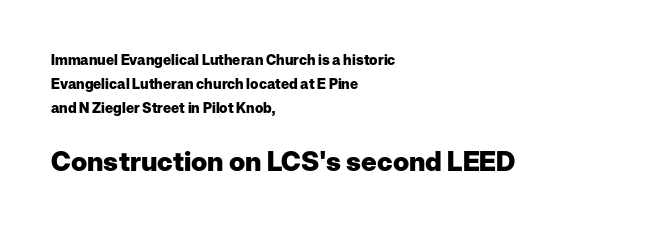
This sample uses plain, unmodified letter spacing. Just letters on the line, the space beneath them empty. Italic? Not at all — the glyphs are vertical. Block two is the big one; block one sits smaller above it.
